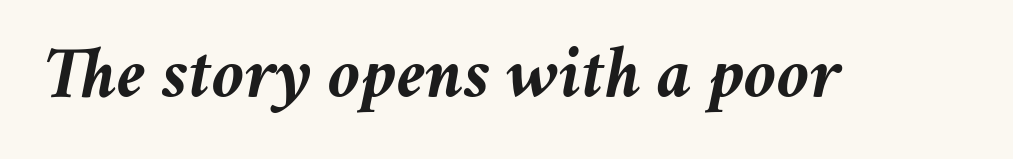
The image shows 74 px semibold type, italic (leaning right); set normal letter spacing, not underlined; medium stroke contrast and a medium x-height.
